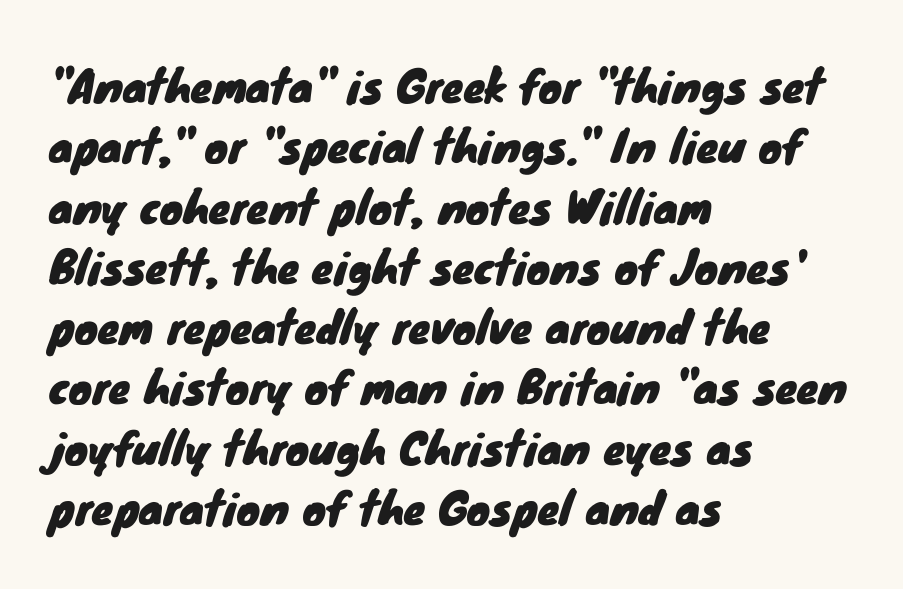
Q: Is the typeface a serif or a sans-serif typeface? A: Sans-serif.
Q: Is the text underlined? A: No.
Q: How is the paragraph aligned? A: Left-aligned.
Q: Is the spacing between letters normal or unusually wide? A: Normal.
Q: Is the spacing between lines tight, normal or loose? A: Normal.
Q: Width (condensed, normal, or wide)? A: Normal.
Q: Stroke contrast? A: Low.
Q: x-height? A: Small.
Q: Monospaced? A: No.
